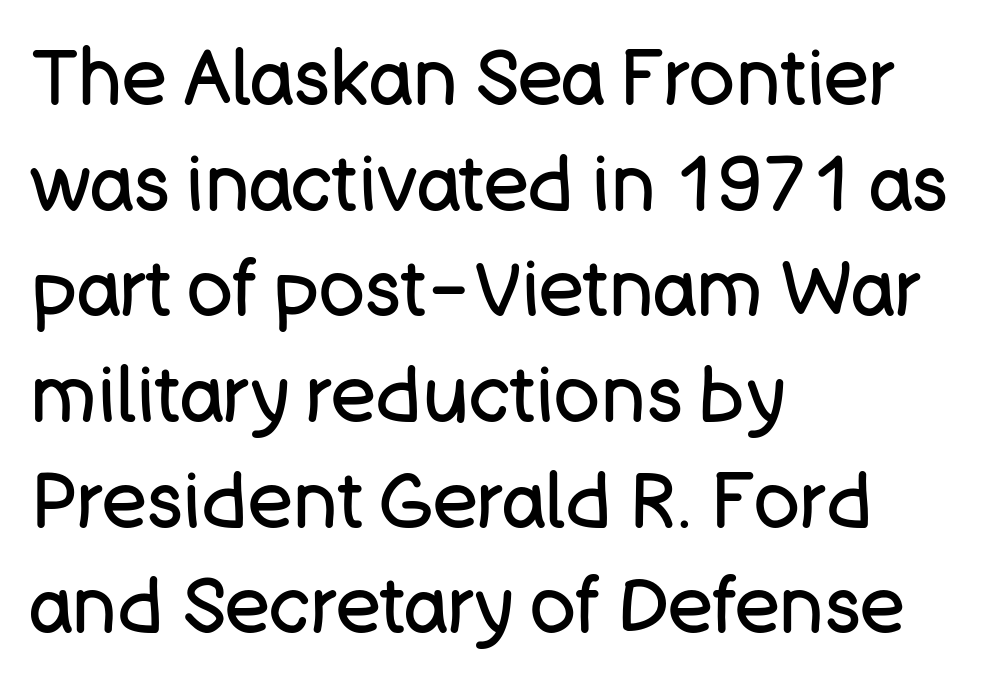
Q: Is the text bold? A: No.
Q: Is the text italic (slanted)? A: No, it is upright.
Q: Is the typeface a serif or a sans-serif typeface? A: Sans-serif.
Q: Is the text underlined? A: No.
Q: How is the paragraph aligned? A: Left-aligned.
Q: Is the spacing between letters normal or unusually wide? A: Normal.
Q: Is the spacing between lines tight, normal or loose? A: Normal.
Q: Width (condensed, normal, or wide)? A: Normal.
Q: Stroke contrast? A: Low.
Q: x-height? A: Large.
Q: Monospaced? A: No.
